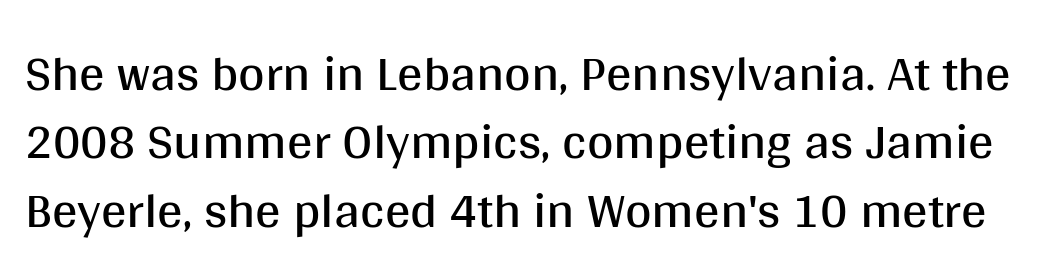
Q: Is the text bold? A: No.
Q: Is the text italic (slanted)? A: No, it is upright.
Q: Is the typeface a serif or a sans-serif typeface? A: Sans-serif.
Q: Is the text underlined? A: No.
Q: Is the spacing between letters normal or unusually wide? A: Normal.
Q: Is the spacing between lines tight, normal or loose? A: Normal.
Q: Width (condensed, normal, or wide)? A: Normal.
Q: Stroke contrast? A: Medium.
Q: x-height? A: Large.
Q: Monospaced? A: No.
